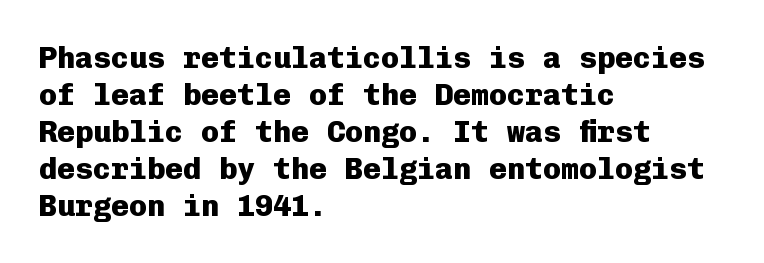
{"serif": "no", "italic": "no", "bold": "yes", "weight": "heavy", "width": "normal", "stroke_contrast": "low", "x_height": "medium", "monospaced": "yes", "underline": "no", "align": "left", "line_spacing_ratio": 1.23, "letter_spacing": "normal", "letter_spacing_em": 0.0, "glyph_px": 30}
